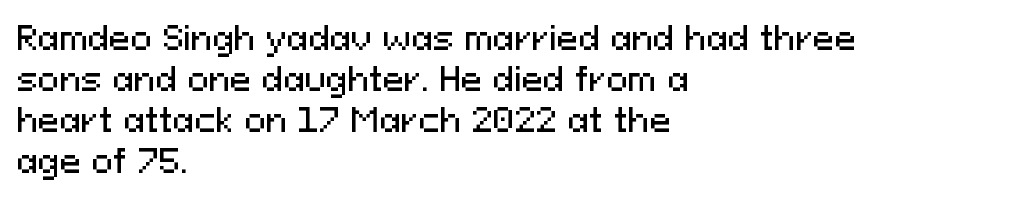
{"serif": "no", "italic": "no", "width": "normal", "stroke_contrast": "medium", "x_height": "medium", "monospaced": "no", "underline": "no", "align": "left", "line_spacing": "normal", "line_spacing_ratio": 1.28, "letter_spacing": "normal", "letter_spacing_em": 0.0, "glyph_px": 32}
